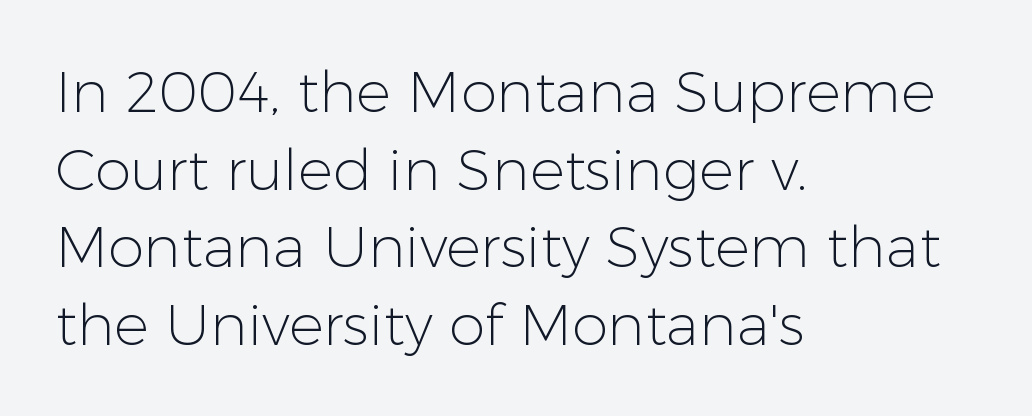
The image shows 58 px light sans-serif type, upright; set left-aligned, normal line spacing (1.34x), normal letter spacing, not underlined; low stroke contrast and a medium x-height.
